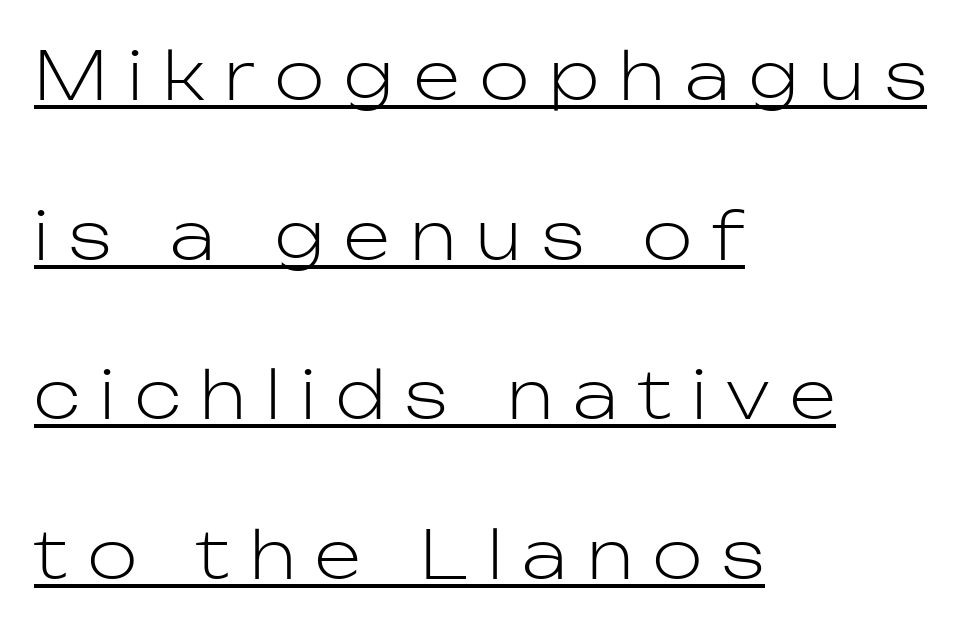
{"serif": "no", "italic": "no", "bold": "no", "weight": "light", "width": "normal", "stroke_contrast": "low", "x_height": "medium", "monospaced": "no", "underline": "yes", "align": "left", "line_spacing": "loose", "line_spacing_ratio": 2.42, "letter_spacing": "wide", "letter_spacing_em": 0.31, "glyph_px": 66}
